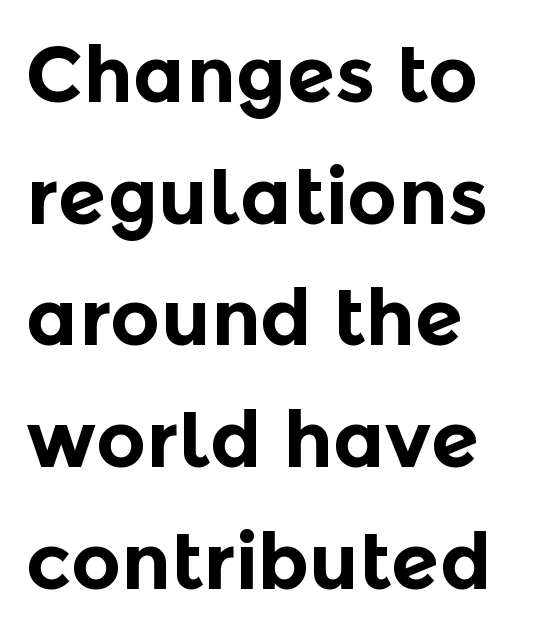
The image shows 78 px bold sans-serif type, upright; set left-aligned, normal line spacing (1.56x), normal letter spacing, not underlined; a medium x-height.
